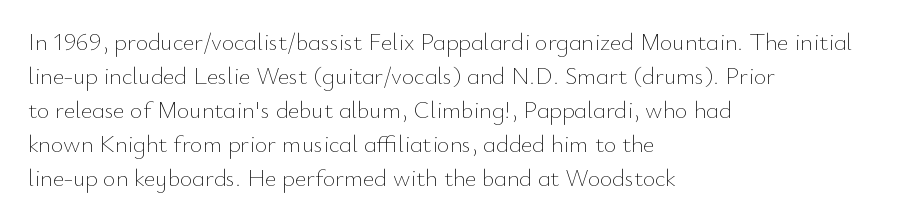
The image shows 24 px text type, upright; set left-aligned, normal line spacing (1.42x), normal letter spacing, not underlined.
